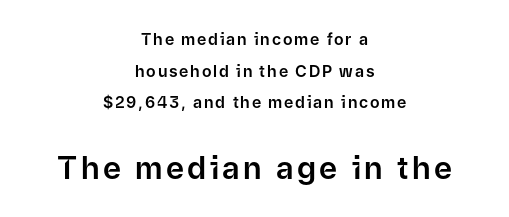
The image shows 31 px sans-serif type, upright; set centered, loose line spacing (1.97x), not underlined; the second (bottom) block is 1.94x larger; low stroke contrast and a medium x-height.
